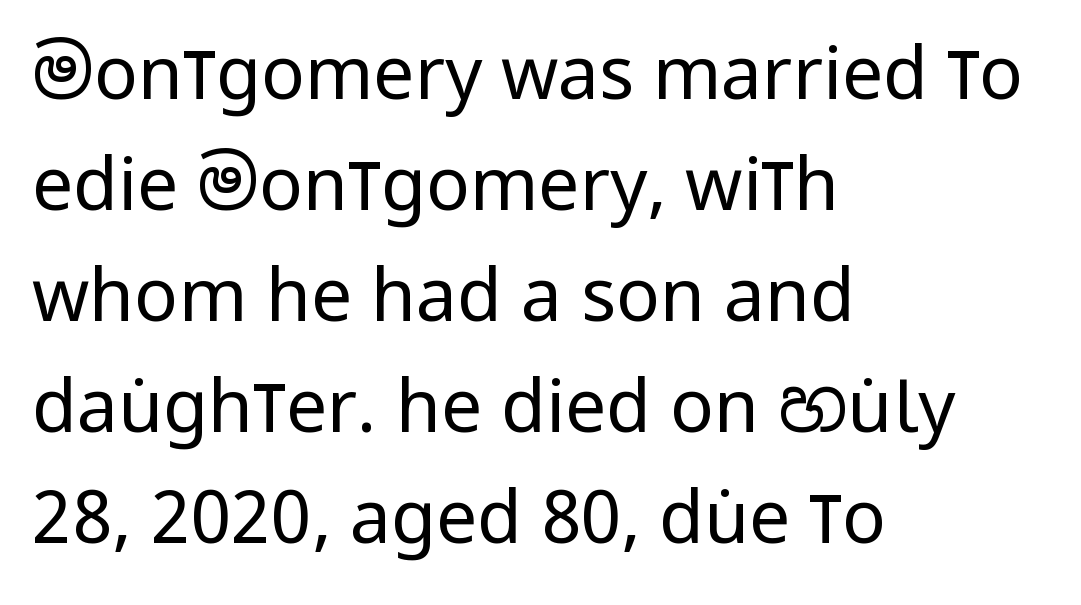
Q: Is the text bold? A: No.
Q: Is the text italic (slanted)? A: No, it is upright.
Q: Is the typeface a serif or a sans-serif typeface? A: Sans-serif.
Q: Is the text underlined? A: No.
Q: How is the paragraph aligned? A: Left-aligned.
Q: Is the spacing between letters normal or unusually wide? A: Normal.
Q: Is the spacing between lines tight, normal or loose? A: Normal.
Q: Width (condensed, normal, or wide)? A: Condensed.
Q: Stroke contrast? A: Low.
Q: x-height? A: Large.
Q: Monospaced? A: No.
